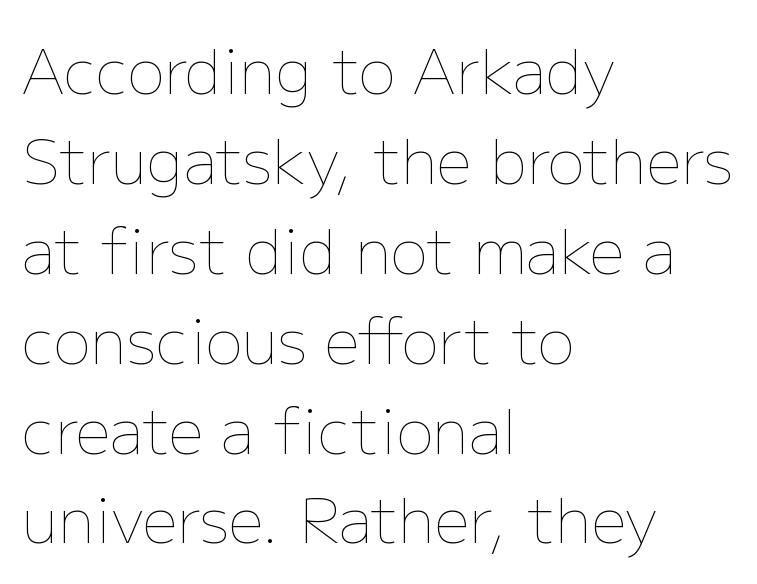
The image shows 62 px thin type, upright; set left-aligned, normal line spacing (1.45x), normal letter spacing, not underlined; low stroke contrast and a medium x-height.
